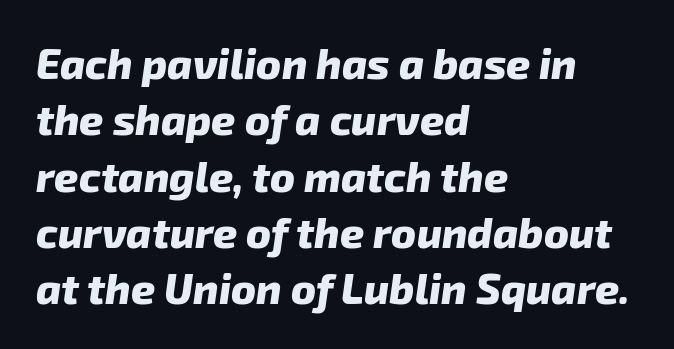
The letters sit at their default tracking, neither squeezed nor spread. Proportional: the letters do not fall into vertical columns. Teacher's note: observe the even left margin — that is flush-left alignment. If you measured baseline to baseline, you'd find a middling distance.
